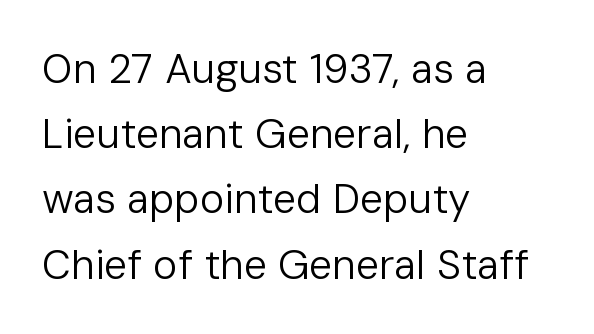
{"serif": "no", "italic": "no", "bold": "no", "weight": "regular", "width": "normal", "stroke_contrast": "low", "x_height": "medium", "monospaced": "no", "underline": "no", "align": "left", "line_spacing": "normal", "line_spacing_ratio": 1.59, "letter_spacing": "normal", "letter_spacing_em": 0.0, "glyph_px": 41}
